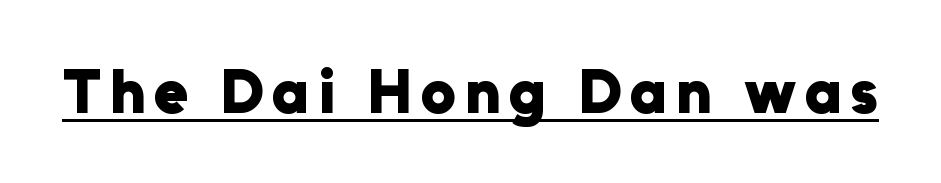
A typesetter would call this proportional, since set widths differ per character. This rendering employs a face without finishing strokes, i.e., a sans-serif. Strokes here are thick enough to call this a true bold. The letters stand upright; this is a roman face. You can see a thin bar hugging the bottom of the glyphs.
